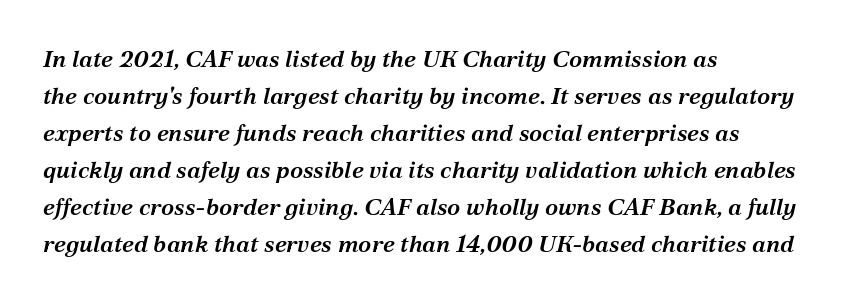
You could call the tracking neutral — neither tight nor loose. The space between consecutive lines is moderate. Each row of text sits above clean, open space. The compositor pushed each line to the left boundary.
